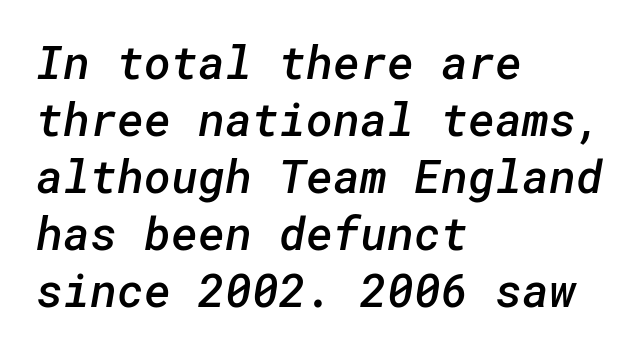
{"serif": "no", "bold": "semi", "weight": "semibold", "width": "normal", "stroke_contrast": "low", "x_height": "medium", "underline": "no", "align": "left", "line_spacing_ratio": 1.24, "letter_spacing": "normal", "letter_spacing_em": 0.0, "glyph_px": 46}
